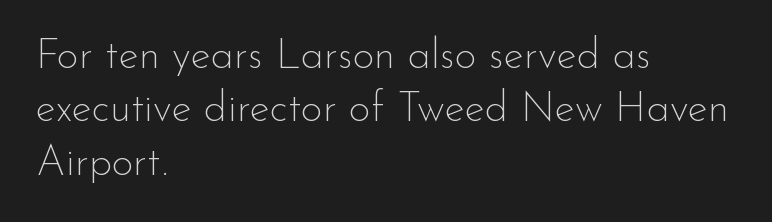
The foot of each line stays bare and open. Nope, no serifs anywhere on these letters. Students, observe: this is what conventionally led text looks like. Every row of glyphs begins at an identical x-position on the left. The rendering uses natural spacing where letterforms have individual widths.
